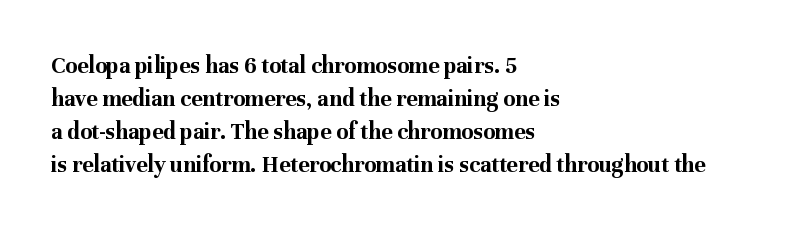
These lines keep a tight, regular rhythm from letter to letter. Heavy-handed strokes throughout: this text is bold. A normal amount of white space separates one row of letters from the next. The font's upright variant was chosen for this text. The string is rendered with underlining switched off. Which margin do the lines hug? The left one — the right edge is uneven.
